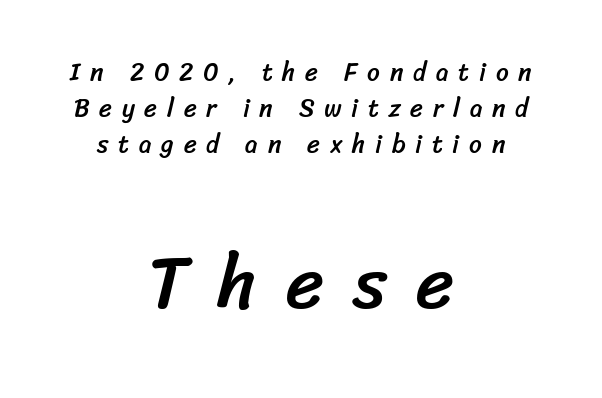
Centered paragraph, ragged on both sides. Successive baselines arrive at the customary interval. This rendering features lettering with no underline. Check where the strokes stop: nothing finishes them off — pure sans. The passage shown is typed in a proportional face where columns would drift. The gaps between neighbouring characters are conspicuously large.
